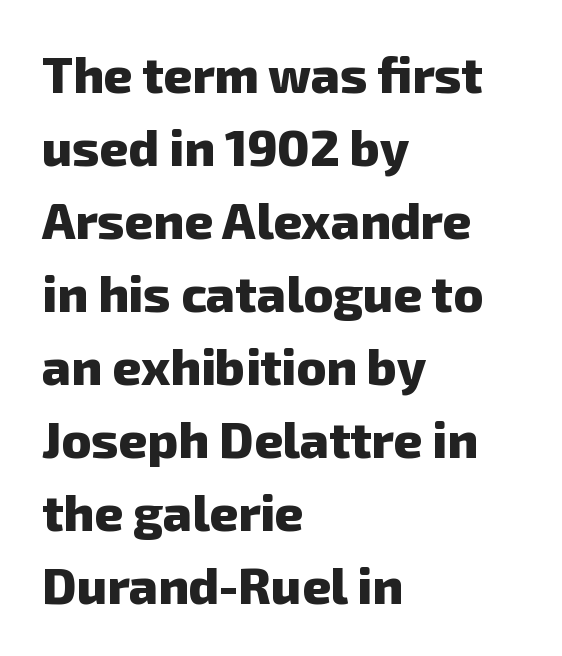
{"serif": "no", "bold": "yes", "weight": "heavy", "width": "normal", "stroke_contrast": "low", "x_height": "medium", "monospaced": "no", "underline": "no", "align": "left", "line_spacing": "normal", "line_spacing_ratio": 1.46, "letter_spacing": "normal", "letter_spacing_em": 0.0, "glyph_px": 50}
